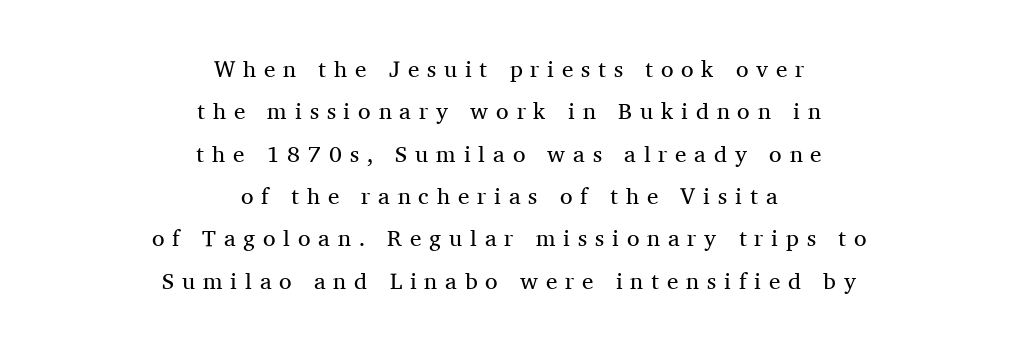
Q: Is the text bold? A: No.
Q: Is the text italic (slanted)? A: No, it is upright.
Q: Is the text underlined? A: No.
Q: How is the paragraph aligned? A: Centered.
Q: Is the spacing between letters normal or unusually wide? A: Unusually wide.
